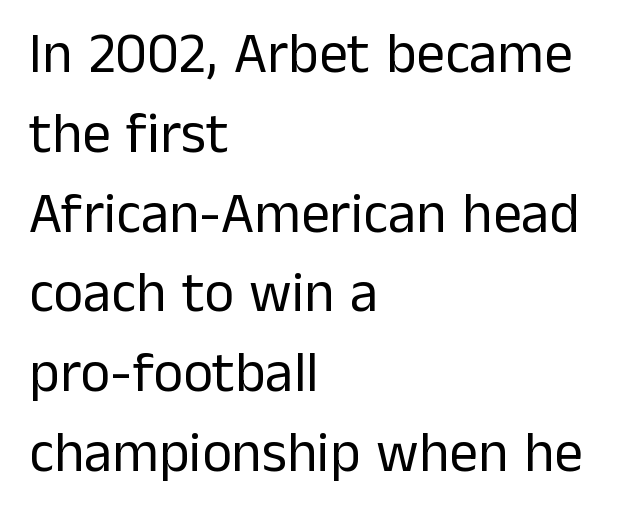
The image shows 57 px regular-weight sans-serif type, upright; set left-aligned, normal line spacing (1.4x), normal letter spacing, not underlined; low stroke contrast and a medium x-height.
